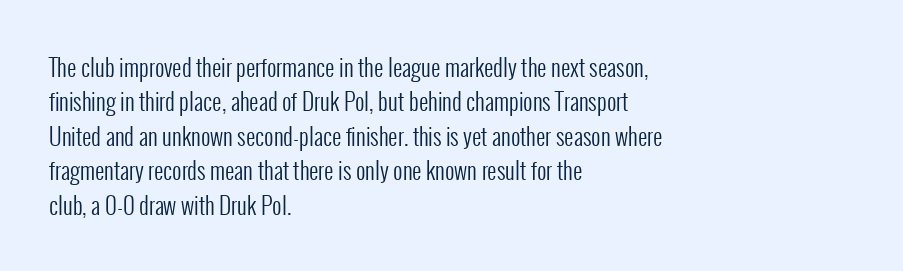
Observe the ordinary spacing: letters are neighbours, not strangers. Only glyphs here, with clear space below each row. Honestly, the row spacing looks completely unremarkable. No letter is thick-stroked: the sample isn't bold.
